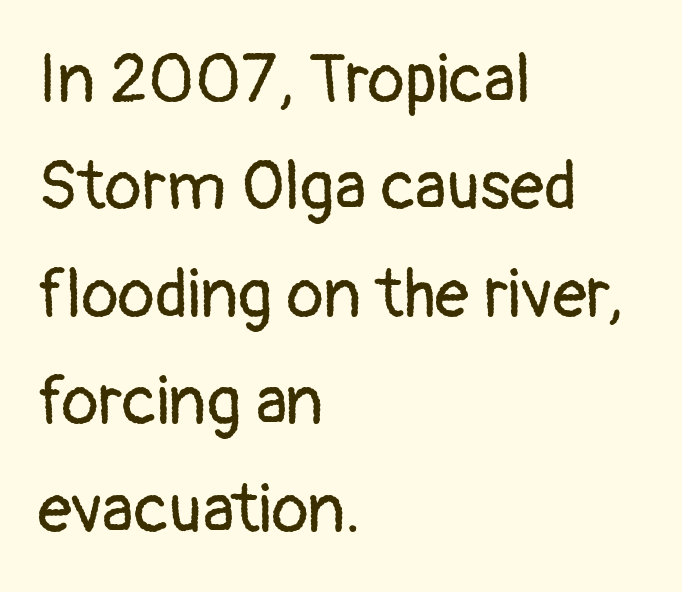
Q: Is the text bold? A: No.
Q: Is the text italic (slanted)? A: No, it is upright.
Q: Is the typeface a serif or a sans-serif typeface? A: Sans-serif.
Q: Is the text underlined? A: No.
Q: How is the paragraph aligned? A: Left-aligned.
Q: Is the spacing between letters normal or unusually wide? A: Normal.
Q: Is the spacing between lines tight, normal or loose? A: Normal.
Q: Width (condensed, normal, or wide)? A: Normal.
Q: Stroke contrast? A: Low.
Q: x-height? A: Medium.
Q: Monospaced? A: No.
